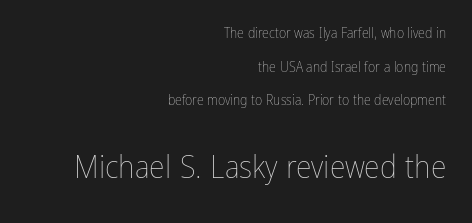
Which of the two is more prominent by size? The second, at the bottom. Note the varied advance widths — an 'i' is clearly narrower than an 'm'. Stroke mass is kept to a normal reading level or below. Compared with typical body copy, the letter spacing here is the same. Do the letters lean? They stand straight. The zone under the glyphs is completely vacant.
